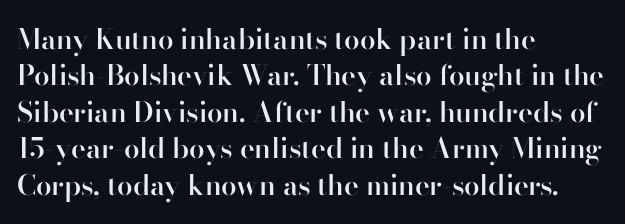
Spacing verdict: proportional, widths tailored to each character. Is the letter spacing exaggerated? No — it looks like the ordinary default. This block has exactly the height ordinary leading produces. All the whitespace from short lines collects on the right. Classification — sans serif. Nope, not italic — everything's standing straight.
